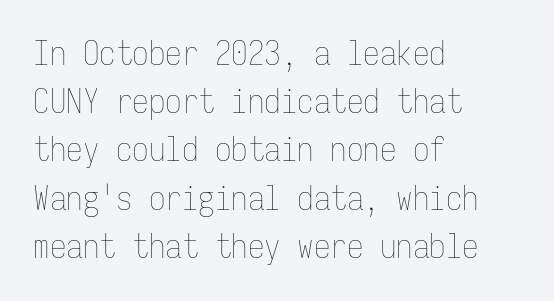
Underline: absent. Normally led — the rows are evenly, conventionally spaced. Posture: upright roman. The font is comparable to plain body text, perhaps lighter. Spacing between characters is what you'd get straight out of the box.
